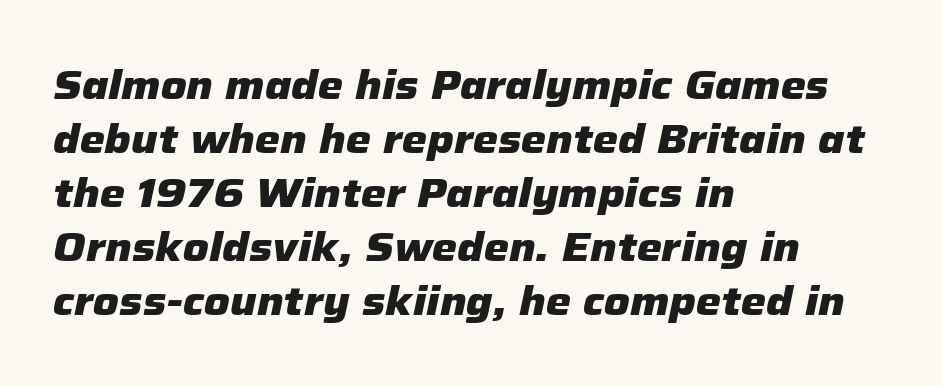
The image shows 40 px heavy type, italic (leaning right); set left-aligned, normal line spacing (1.35x), normal letter spacing, not underlined; low stroke contrast and a medium x-height.
